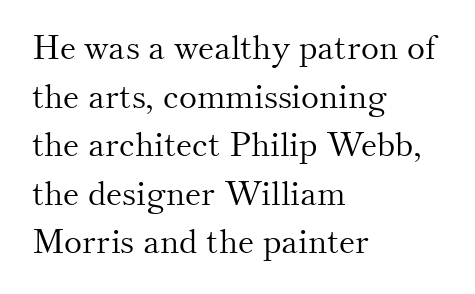
{"serif": "yes", "italic": "no", "bold": "no", "weight": "light", "width": "normal", "stroke_contrast": "medium", "x_height": "small", "monospaced": "no", "underline": "no", "align": "left", "line_spacing": "normal", "line_spacing_ratio": 1.43, "letter_spacing": "normal", "letter_spacing_em": 0.0, "glyph_px": 34}
